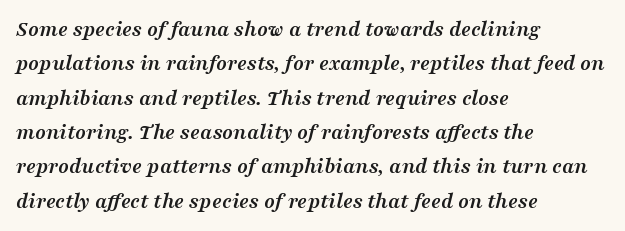
The image shows 22 px bold type, italic (leaning right); set left-aligned, normal line spacing (1.56x), normal letter spacing, not underlined.
